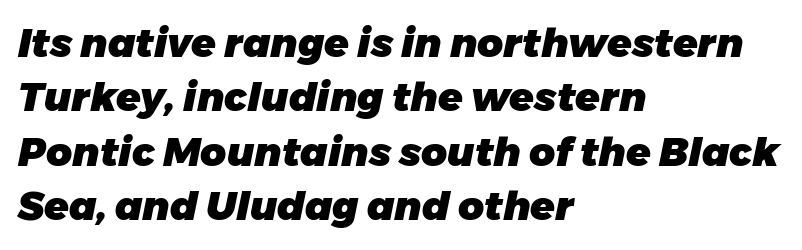
Q: Is the text bold? A: Yes.
Q: Is the text italic (slanted)? A: Yes, it leans right by about 11 degrees.
Q: Is the text underlined? A: No.
Q: How is the paragraph aligned? A: Left-aligned.
Q: Is the spacing between letters normal or unusually wide? A: Normal.
Q: Is the spacing between lines tight, normal or loose? A: Normal.
Q: Width (condensed, normal, or wide)? A: Normal.
Q: Stroke contrast? A: Low.
Q: x-height? A: Medium.
Q: Monospaced? A: No.
